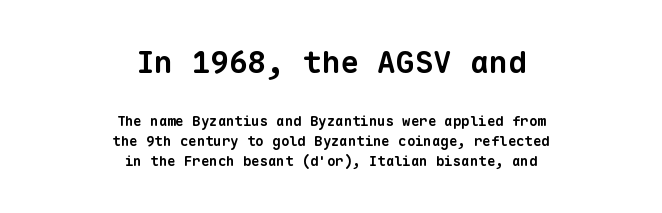
Q: Is the text bold? A: Yes.
Q: Is the typeface a serif or a sans-serif typeface? A: Sans-serif.
Q: Is the text underlined? A: No.
Q: How is the paragraph aligned? A: Centered.
Q: Is the spacing between letters normal or unusually wide? A: Normal.
Q: Is the spacing between lines tight, normal or loose? A: Normal.
Q: Which block of text is set in a larger size, the first (top) or the second (bottom)? A: The first (top) one.
Q: Width (condensed, normal, or wide)? A: Normal.
Q: Stroke contrast? A: Low.
Q: x-height? A: Medium.
Q: Monospaced? A: Yes.
